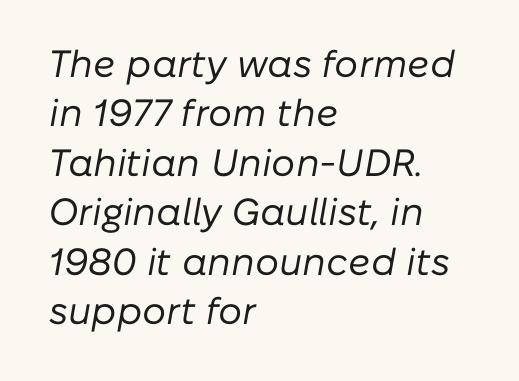
The rendering uses natural spacing where letterforms have individual widths. Is there much room between lines? A standard amount, neither cramped nor airy. This rendering leaves character spacing at its baseline value. If you drew a line through each stem, it would be angled.
